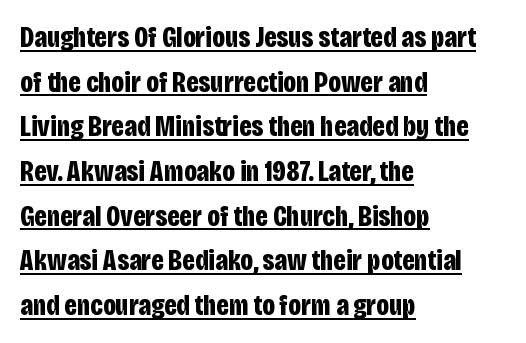
Typesetter's note: full bold, strokes at maximum text heaviness. No italicization has been applied; the sample stays upright. Spacing verdict: proportional, widths tailored to each character. This rendering uses left alignment, leaving the right contour irregular. Tracking value appears to be zero — textbook default spacing. The sample's only ornament is a line tracing under the words.
